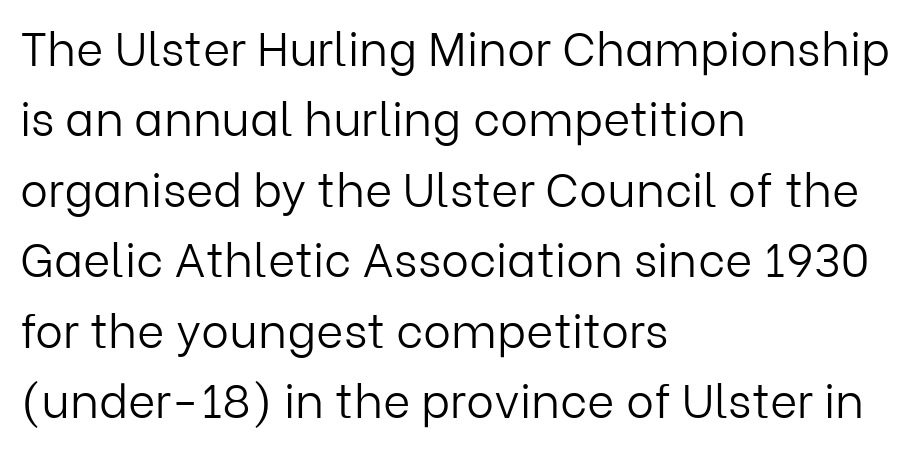
Has an underline been added? It has not. No feet cap the strokes, marking this as sans-serif type. Letters have the restrained weight of plain body copy at most. Students, note that the glyphs here touch the page at normal intervals. Leftover space on each line is placed entirely after the last word. Honestly, the row spacing looks completely unremarkable.
